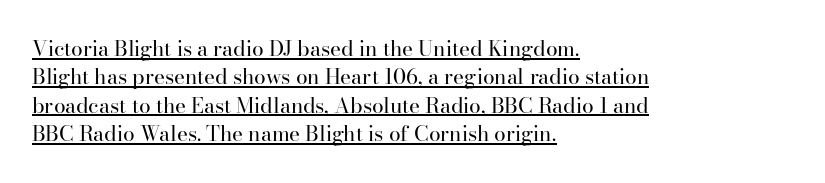
These lines keep a tight, regular rhythm from letter to letter. The lettering stays uniformly vertical, giving the passage a roman look. Successive baselines arrive at the customary interval. These glyphs show unthickened strokes, regular width or finer. Compared with undecorated copy, this sample adds a rule below the words.
